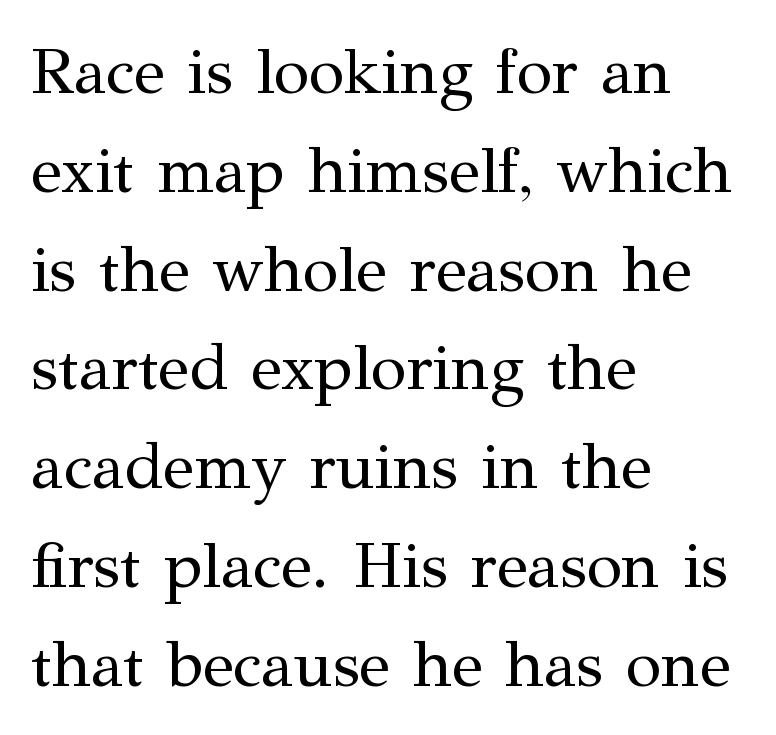
Q: Is the text bold? A: No.
Q: Is the text italic (slanted)? A: No, it is upright.
Q: Is the typeface a serif or a sans-serif typeface? A: Serif.
Q: Is the text underlined? A: No.
Q: How is the paragraph aligned? A: Left-aligned.
Q: Is the spacing between letters normal or unusually wide? A: Normal.
Q: Is the spacing between lines tight, normal or loose? A: Normal.
Q: Width (condensed, normal, or wide)? A: Normal.
Q: Stroke contrast? A: Medium.
Q: x-height? A: Medium.
Q: Monospaced? A: No.
